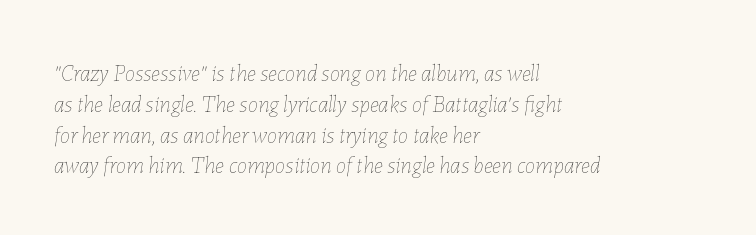
Q: Is the text bold? A: No.
Q: Is the text italic (slanted)? A: Yes, it leans right by about 7 degrees.
Q: Is the text underlined? A: No.
Q: How is the paragraph aligned? A: Left-aligned.
Q: Is the spacing between letters normal or unusually wide? A: Normal.
Q: Is the spacing between lines tight, normal or loose? A: Normal.
